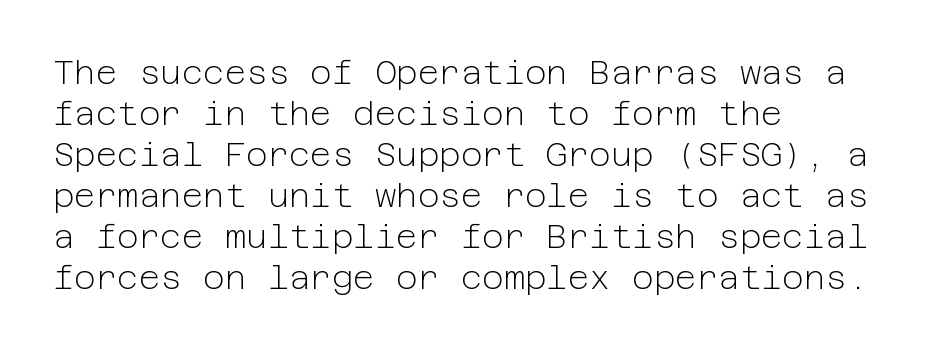
Q: Is the text bold? A: No.
Q: Is the text italic (slanted)? A: No, it is upright.
Q: Is the typeface a serif or a sans-serif typeface? A: Sans-serif.
Q: Is the text underlined? A: No.
Q: How is the paragraph aligned? A: Left-aligned.
Q: Is the spacing between letters normal or unusually wide? A: Normal.
Q: Width (condensed, normal, or wide)? A: Normal.
Q: Stroke contrast? A: Low.
Q: x-height? A: Medium.
